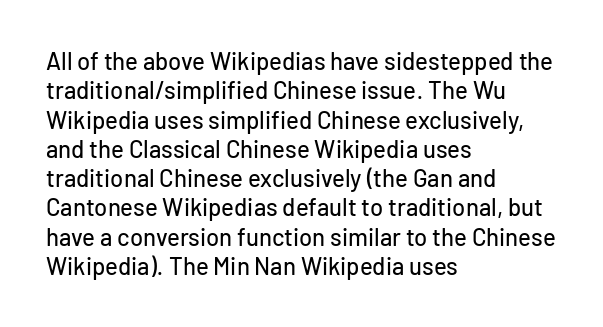
The image shows 24 px text type, upright; set left-aligned, line spacing 1.22x, normal letter spacing, not underlined.
